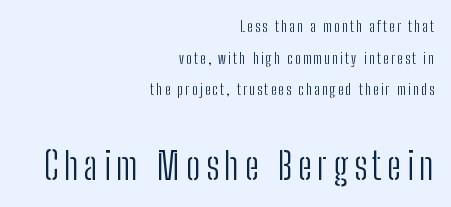
Q: Is the text bold? A: No.
Q: Is the text italic (slanted)? A: No, it is upright.
Q: Is the typeface a serif or a sans-serif typeface? A: Sans-serif.
Q: Is the text underlined? A: No.
Q: How is the paragraph aligned? A: Right-aligned.
Q: Is the spacing between lines tight, normal or loose? A: Loose.
Q: Which block of text is set in a larger size, the first (top) or the second (bottom)? A: The second (bottom) one.
Q: Width (condensed, normal, or wide)? A: Condensed.
Q: Stroke contrast? A: Low.
Q: x-height? A: Medium.
Q: Monospaced? A: No.
